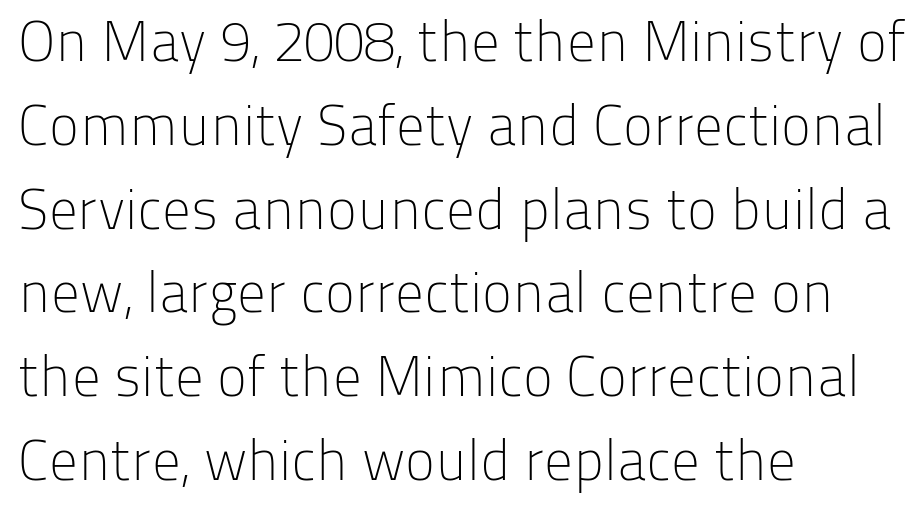
The block of text has a typical density, with ordinary space between rows. You could not count columns in this text — the font is proportionally spaced. This rendering employs a face without finishing strokes, i.e., a sans-serif. Weight: regular or lighter.
